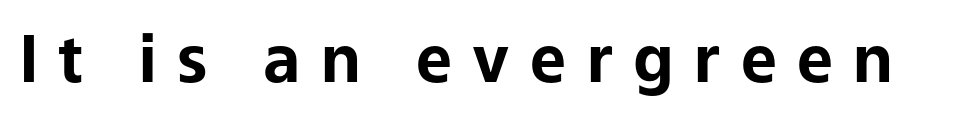
{"serif": "no", "italic": "no", "bold": "yes", "weight": "bold", "width": "normal", "stroke_contrast": "low", "x_height": "medium", "monospaced": "no", "underline": "no", "letter_spacing": "wide", "letter_spacing_em": 0.32, "glyph_px": 64}
